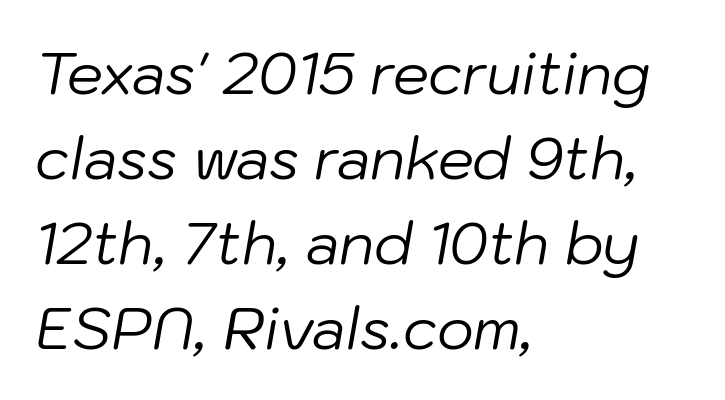
The image shows 57 px regular-weight type, italic (leaning right); set left-aligned, normal line spacing (1.49x), normal letter spacing, not underlined; low stroke contrast and a medium x-height.
